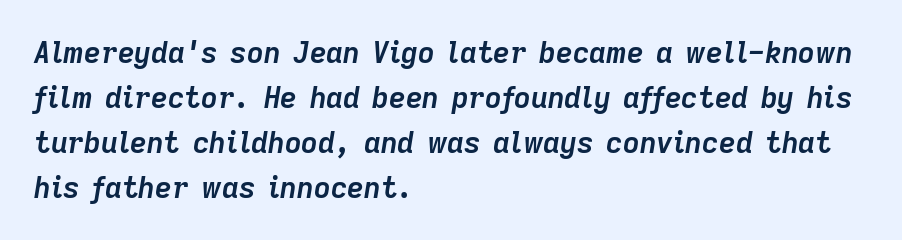
You could call the tracking neutral — neither tight nor loose. Each line starts at the same left margin while the right side varies. The space directly below the letters is spotless. Is the type bold? Yes — the strokes are clearly thick and heavy. This is oblique type, the kind used for emphasis or titles. Is there much room between lines? A standard amount, neither cramped nor airy.
